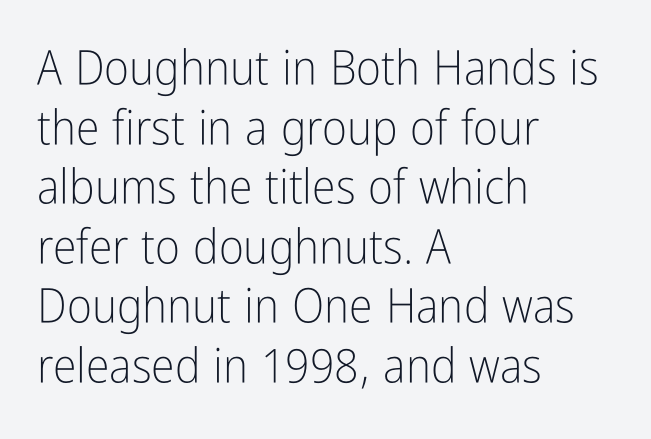
Q: Is the text bold? A: No.
Q: Is the text italic (slanted)? A: No, it is upright.
Q: Is the typeface a serif or a sans-serif typeface? A: Sans-serif.
Q: Is the text underlined? A: No.
Q: How is the paragraph aligned? A: Left-aligned.
Q: Is the spacing between letters normal or unusually wide? A: Normal.
Q: Width (condensed, normal, or wide)? A: Condensed.
Q: Stroke contrast? A: Low.
Q: x-height? A: Medium.
Q: Monospaced? A: No.
